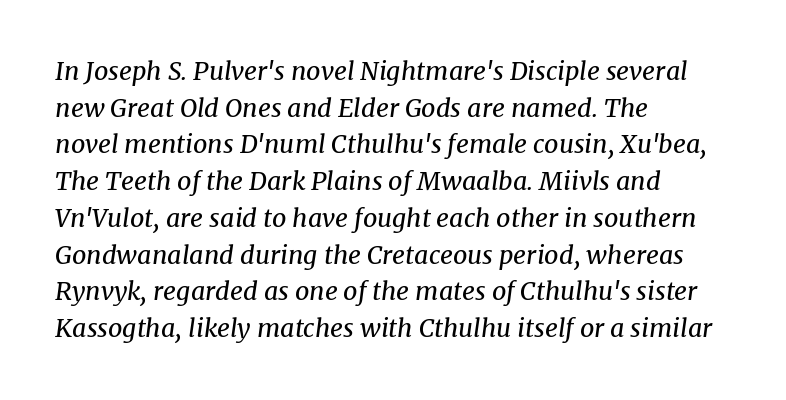
Designer's note — italics engaged. Which margin do the lines hug? The left one — the right edge is uneven. This sample uses plain, unmodified letter spacing. The specimen omits any rule beneath the text block's lines. A quiet, ordinary-to-light weight characterises the typeface.
